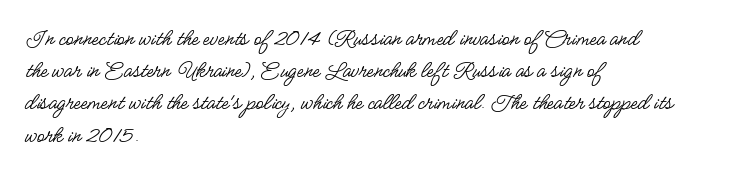
{"bold": "no", "underline": "no", "align": "left", "line_spacing": "normal", "line_spacing_ratio": 1.29, "letter_spacing": "normal", "letter_spacing_em": 0.0, "glyph_px": 25}
